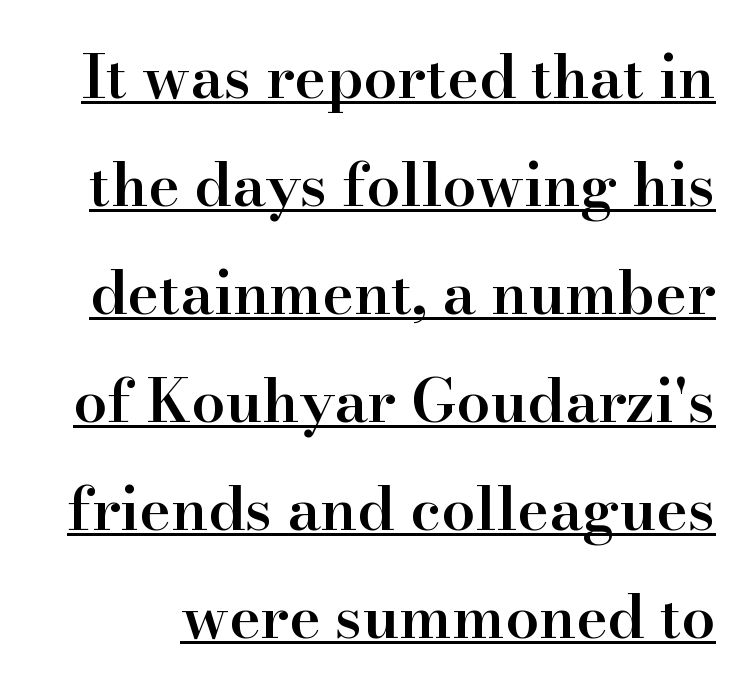
The image shows 60 px semibold serif type, upright; set line spacing 1.8x, normal letter spacing, underlined; high stroke contrast and a small x-height.
